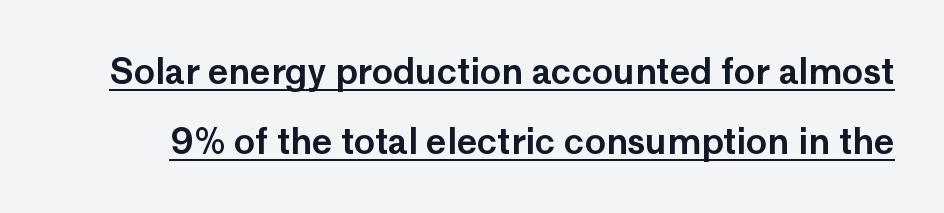
Q: Is the text italic (slanted)? A: No, it is upright.
Q: Is the typeface a serif or a sans-serif typeface? A: Sans-serif.
Q: Is the text underlined? A: Yes.
Q: Is the spacing between letters normal or unusually wide? A: Normal.
Q: Is the spacing between lines tight, normal or loose? A: Loose.
Q: Width (condensed, normal, or wide)? A: Normal.
Q: Stroke contrast? A: Low.
Q: x-height? A: Medium.
Q: Monospaced? A: No.
